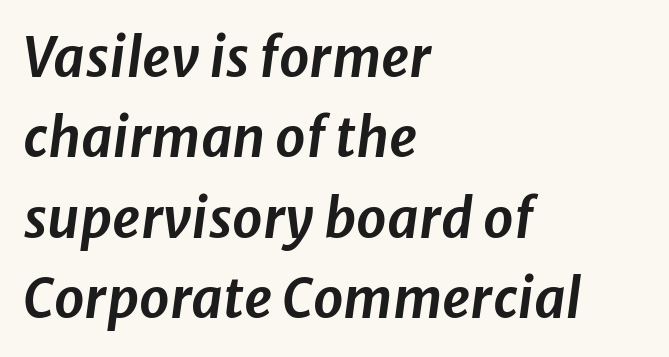
{"italic": "yes", "lean": "right", "slant_degrees": 8, "width": "normal", "stroke_contrast": "low", "x_height": "medium", "monospaced": "no", "underline": "no", "align": "left", "line_spacing": "normal", "line_spacing_ratio": 1.49, "letter_spacing": "normal", "letter_spacing_em": 0.0, "glyph_px": 54}
